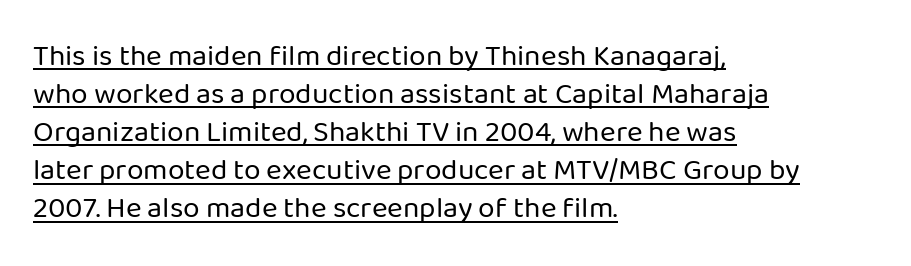
{"serif": "no", "italic": "no", "bold": "no", "weight": "regular", "width": "normal", "stroke_contrast": "low", "x_height": "medium", "monospaced": "no", "underline": "yes", "align": "left", "line_spacing": "normal", "line_spacing_ratio": 1.27, "letter_spacing": "normal", "letter_spacing_em": 0.0, "glyph_px": 30}
